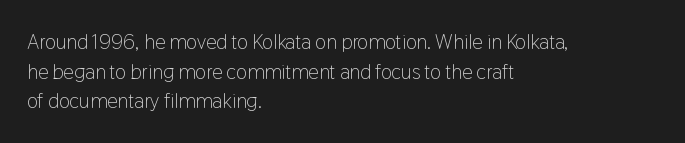
{"italic": "no", "bold": "no", "underline": "no", "align": "left", "line_spacing": "normal", "line_spacing_ratio": 1.41, "letter_spacing": "normal", "letter_spacing_em": 0.0, "glyph_px": 21}
